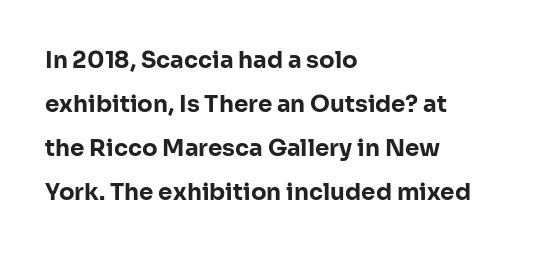
The image shows 23 px bold type, upright; set left-aligned, loose line spacing (1.92x), normal letter spacing, not underlined.
